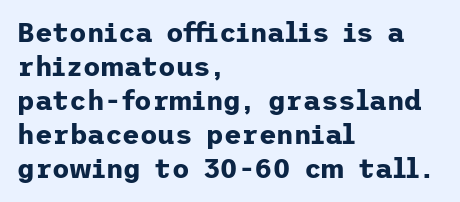
The image shows 27 px bold type, upright; set left-aligned, normal line spacing (1.26x), normal letter spacing, not underlined.
